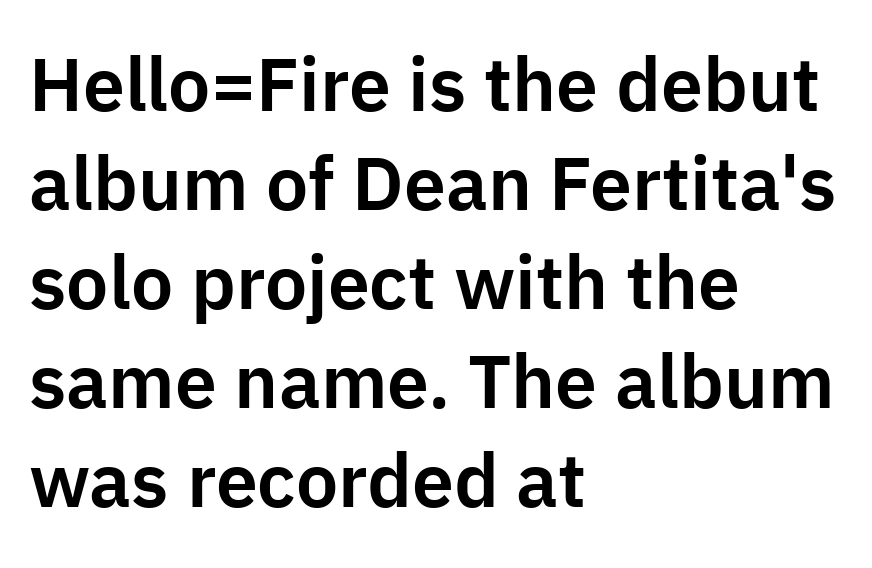
The tracking reads as untouched default to a designer's eye. Nope, no serifs anywhere on these letters. Layout note: lines flush left. Note the varied advance widths — an 'i' is clearly narrower than an 'm'. Unlike italic type, these characters show no tilt at all. The foot of each line stays bare and open.
